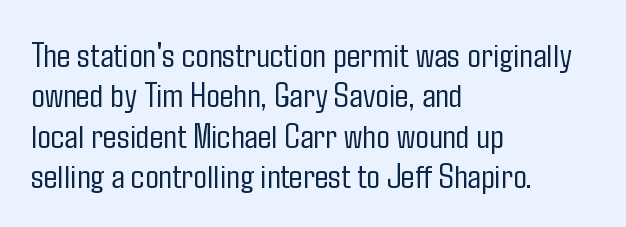
{"serif": "no", "italic": "no", "bold": "no", "weight": "light", "width": "condensed", "stroke_contrast": "low", "x_height": "medium", "monospaced": "no", "underline": "no", "align": "left", "line_spacing": "tight", "line_spacing_ratio": 1.12, "letter_spacing": "normal", "letter_spacing_em": 0.0, "glyph_px": 36}
